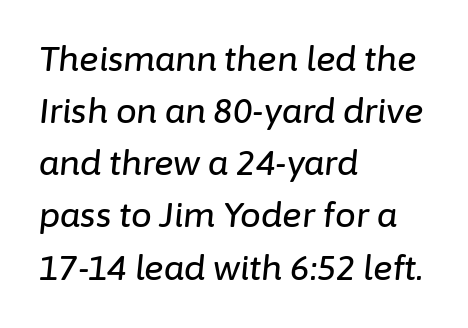
The image shows 33 px text type, italic (leaning right); set left-aligned, normal line spacing (1.58x), normal letter spacing, not underlined; low stroke contrast and a medium x-height.
